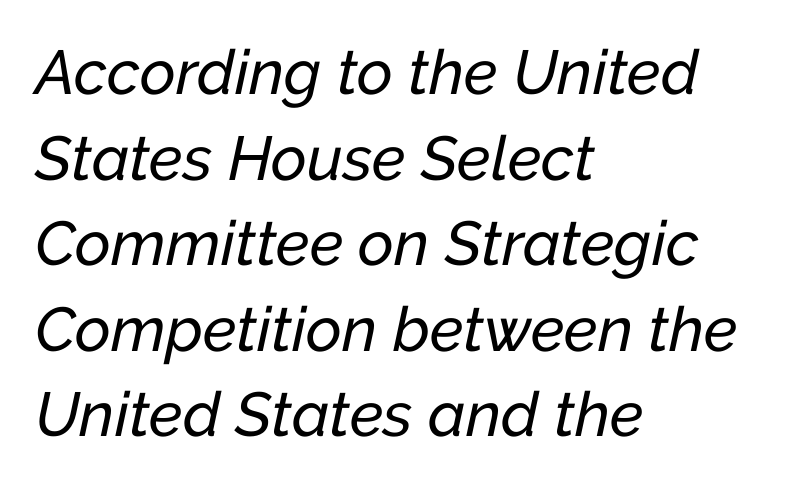
Underlining? Definitely not there. Looks like regular typesetting: each glyph gets only the width it needs. If you drew a line through each stem, it would be angled. Here the glyphs are tracked normally, forming tight word shapes. The rendering anchors every line to the left-hand side.
